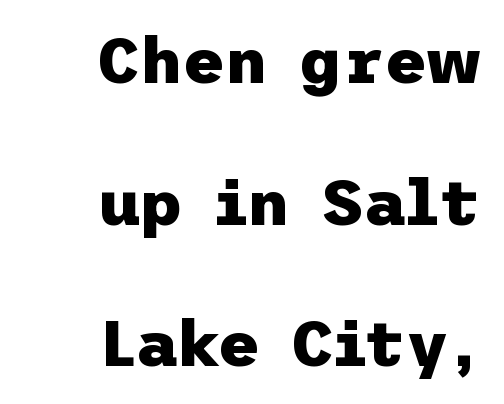
The gaps between neighbouring characters are ordinary and unremarkable. The lines in this sample share a right terminus and differ only in where they begin. The lettering stays uniformly vertical, giving the passage a roman look. The area under the type is left untouched. Whoever set this chose breathing room over compactness in the vertical rhythm. The font family rendered here belongs to the sans-serif group.
